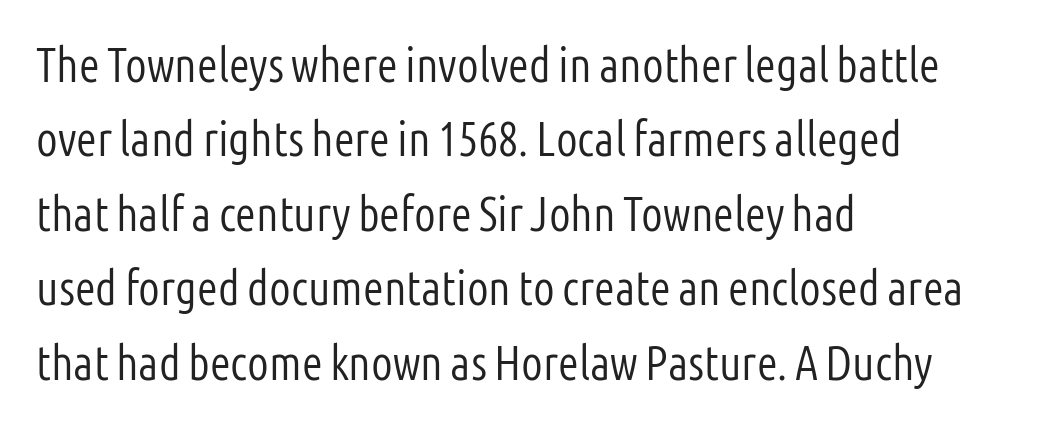
No letter is thick-stroked: the sample isn't bold. Each line starts at the same left margin while the right side varies. Regular leading. This sample uses plain, unmodified letter spacing. The passage shown is typed in a proportional face where columns would drift. Each letter's strokes conclude bluntly, with no projecting serifs.
